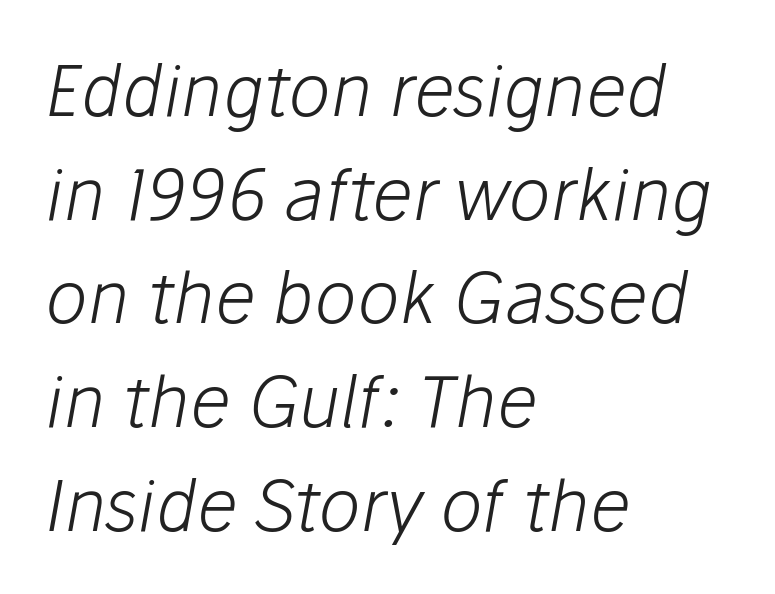
Stem width sits at or under what a default text font uses. Slant detected: the letters are inclined. Do the characters align in a grid? No, the font is proportional. Each word holds together tightly as a unit, with standard inter-letter gaps. These lines sit exactly where default settings would place them.
